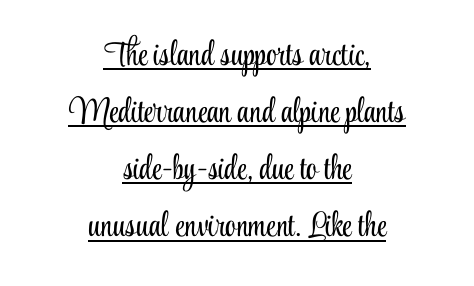
There is no visible air inserted between adjacent glyphs. Underlining? Definitely there. Horizontal bands of white between lines are of average thickness. Spacing verdict: proportional, widths tailored to each character.
